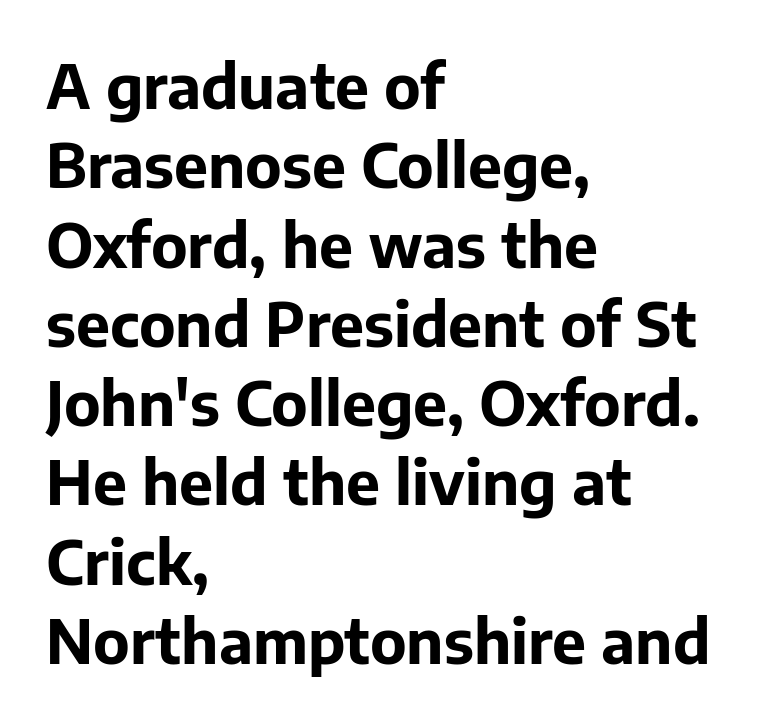
Q: Is the text bold? A: Yes.
Q: Is the text italic (slanted)? A: No, it is upright.
Q: Is the typeface a serif or a sans-serif typeface? A: Sans-serif.
Q: Is the text underlined? A: No.
Q: How is the paragraph aligned? A: Left-aligned.
Q: Is the spacing between letters normal or unusually wide? A: Normal.
Q: Is the spacing between lines tight, normal or loose? A: Normal.
Q: Width (condensed, normal, or wide)? A: Normal.
Q: Stroke contrast? A: Low.
Q: x-height? A: Medium.
Q: Monospaced? A: No.
